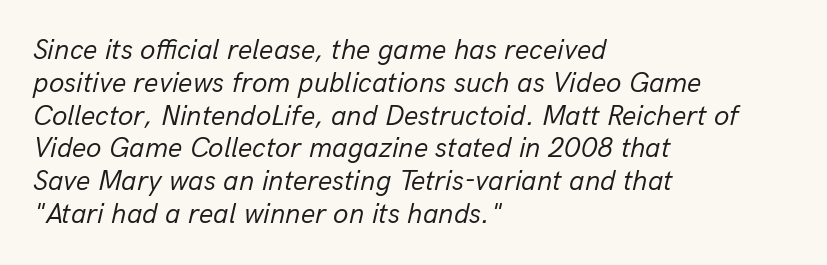
Q: Is the text bold? A: No.
Q: Is the text italic (slanted)? A: Yes, it leans right by about 13 degrees.
Q: Is the text underlined? A: No.
Q: How is the paragraph aligned? A: Left-aligned.
Q: Is the spacing between letters normal or unusually wide? A: Normal.
Q: Width (condensed, normal, or wide)? A: Normal.
Q: Stroke contrast? A: Low.
Q: x-height? A: Medium.
Q: Monospaced? A: No.
